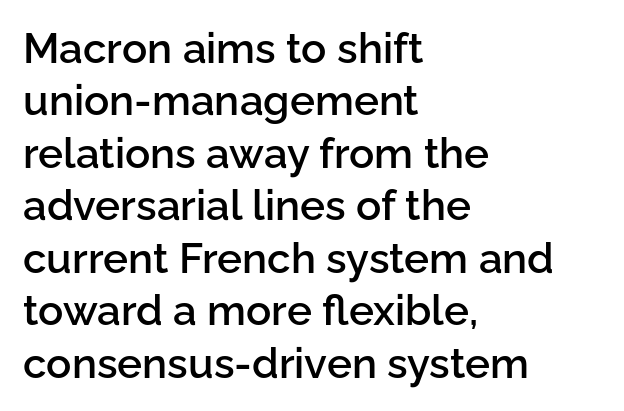
Q: Is the text bold? A: Semi-bold.
Q: Is the text italic (slanted)? A: No, it is upright.
Q: Is the typeface a serif or a sans-serif typeface? A: Sans-serif.
Q: Is the text underlined? A: No.
Q: How is the paragraph aligned? A: Left-aligned.
Q: Is the spacing between letters normal or unusually wide? A: Normal.
Q: Is the spacing between lines tight, normal or loose? A: Normal.
Q: Width (condensed, normal, or wide)? A: Normal.
Q: Stroke contrast? A: Low.
Q: x-height? A: Medium.
Q: Monospaced? A: No.
